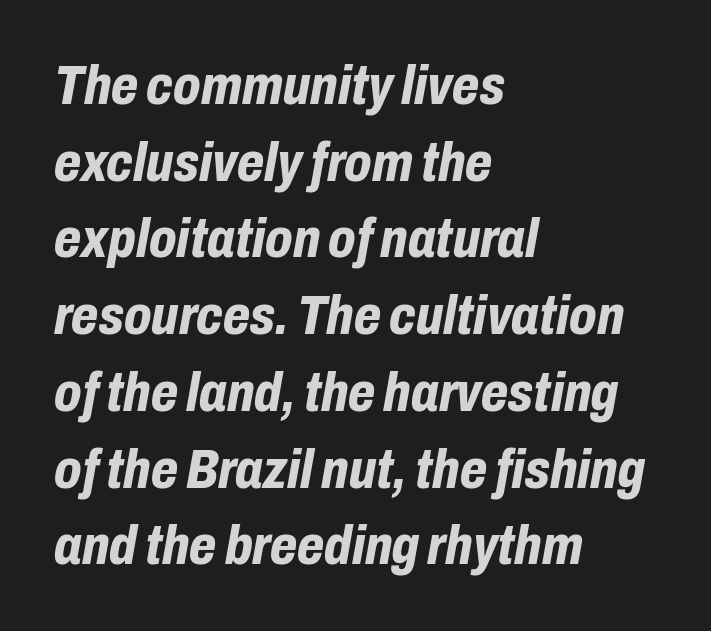
Rows of type keep a routine distance in the vertical direction. Varying glyph widths throughout — classic text-font behaviour. Characters are canted at an angle relative to the baseline's perpendicular. Visually the block forms a straight wall on the left and a jagged coastline on the right. How are the letters spaced? Ordinarily, with no added tracking. Check the space under the baseline: it is left empty.
